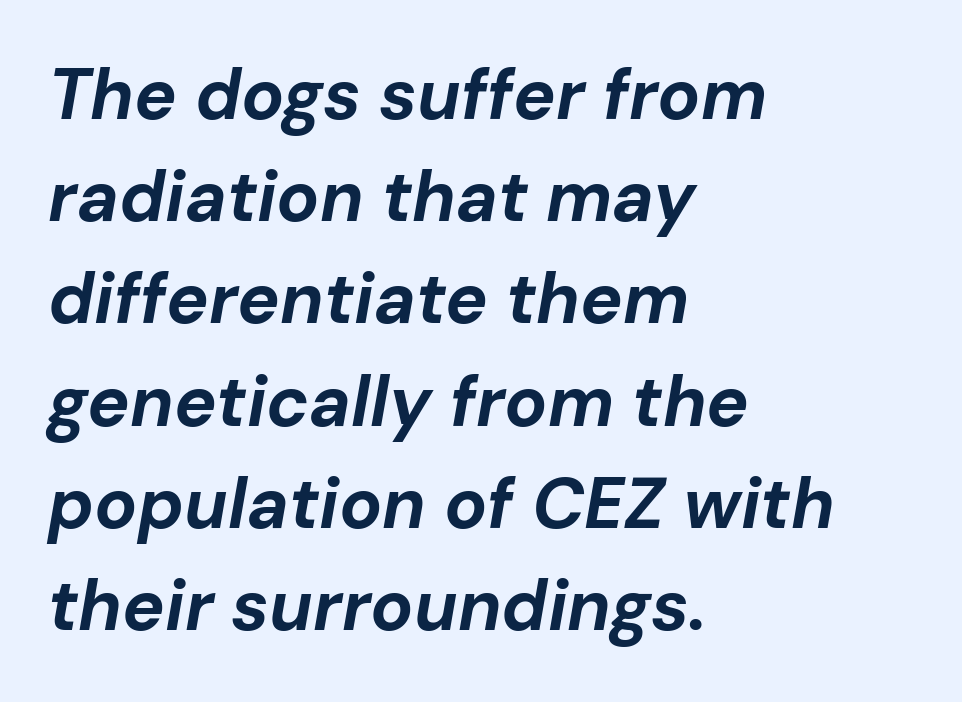
{"italic": "yes", "lean": "right", "slant_degrees": 10, "bold": "yes", "weight": "bold", "width": "normal", "stroke_contrast": "low", "x_height": "medium", "monospaced": "no", "underline": "no", "align": "left", "line_spacing": "normal", "line_spacing_ratio": 1.44, "letter_spacing": "normal", "letter_spacing_em": 0.0, "glyph_px": 71}
